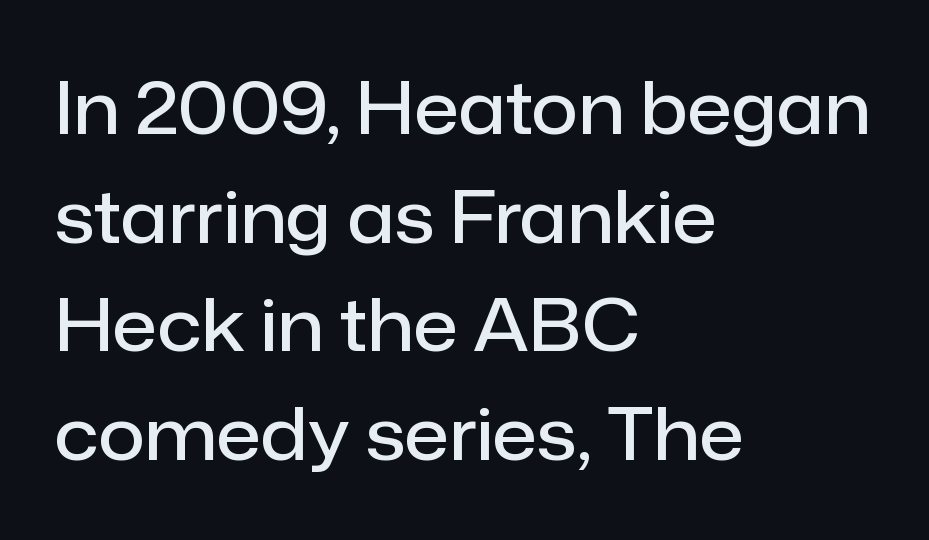
Q: Is the text bold? A: Semi-bold.
Q: Is the text italic (slanted)? A: No, it is upright.
Q: Is the typeface a serif or a sans-serif typeface? A: Sans-serif.
Q: Is the text underlined? A: No.
Q: How is the paragraph aligned? A: Left-aligned.
Q: Is the spacing between letters normal or unusually wide? A: Normal.
Q: Is the spacing between lines tight, normal or loose? A: Normal.
Q: Width (condensed, normal, or wide)? A: Normal.
Q: Stroke contrast? A: Low.
Q: x-height? A: Medium.
Q: Monospaced? A: No.
